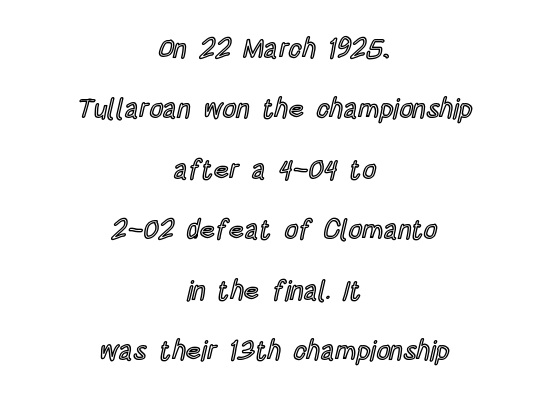
Honestly, the rows look like they've been pulled way apart. The paragraph has two soft edges and a firm central axis. Caption: standard tracking, unaltered. Rule under the text: the space is simply empty.
